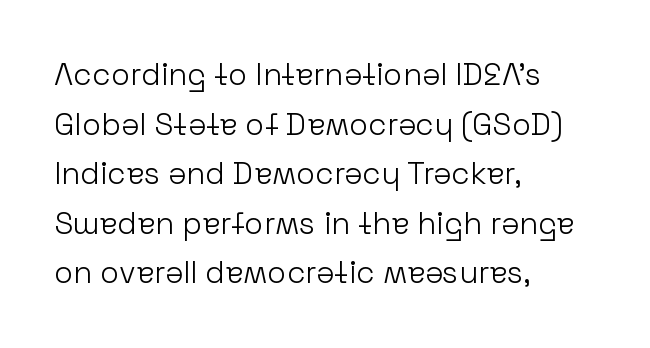
{"serif": "no", "italic": "no", "bold": "no", "weight": "light", "width": "normal", "stroke_contrast": "low", "x_height": "medium", "monospaced": "no", "underline": "no", "align": "left", "line_spacing": "normal", "line_spacing_ratio": 1.6, "letter_spacing": "normal", "letter_spacing_em": 0.0, "glyph_px": 31}
